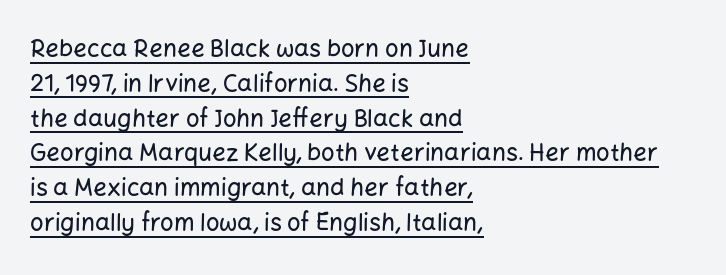
The image shows 24 px text type, upright; set left-aligned, normal line spacing (1.45x), normal letter spacing, underlined.
